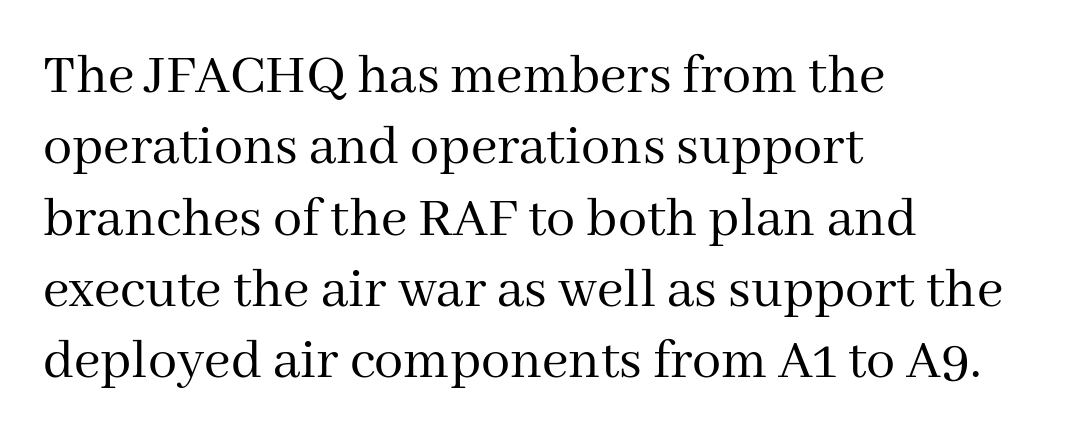
{"serif": "yes", "italic": "no", "bold": "no", "weight": "regular", "width": "normal", "stroke_contrast": "medium", "x_height": "medium", "monospaced": "no", "underline": "no", "align": "left", "line_spacing_ratio": 1.23, "letter_spacing": "normal", "letter_spacing_em": 0.0, "glyph_px": 58}
